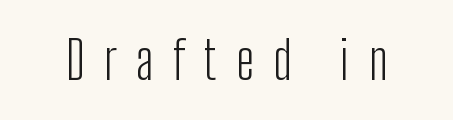
Q: Is the text bold? A: No.
Q: Is the text italic (slanted)? A: No, it is upright.
Q: Is the typeface a serif or a sans-serif typeface? A: Sans-serif.
Q: Is the text underlined? A: No.
Q: Is the spacing between letters normal or unusually wide? A: Unusually wide.
Q: Width (condensed, normal, or wide)? A: Condensed.
Q: Stroke contrast? A: Low.
Q: x-height? A: Medium.
Q: Monospaced? A: No.
